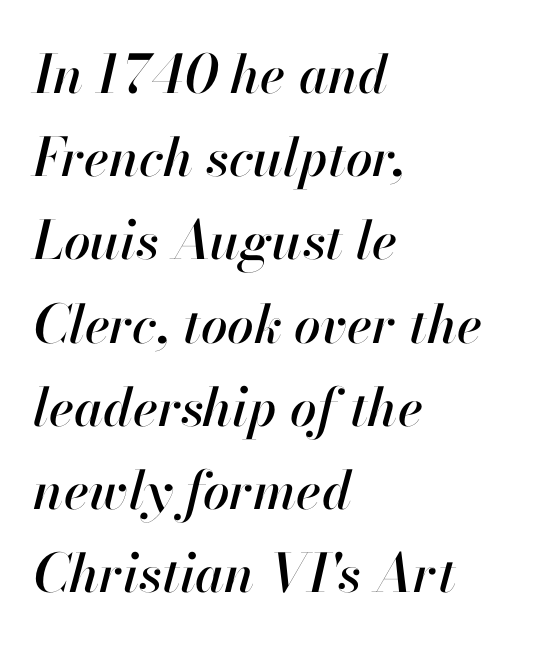
Tracking value appears to be zero — textbook default spacing. Caption: multi-line text, flush left, ragged right. The letters advance in unequal steps, a hallmark of proportional type. The gap between lines stays unmarked. The glyphs look as if they've been sheared to an angle.
